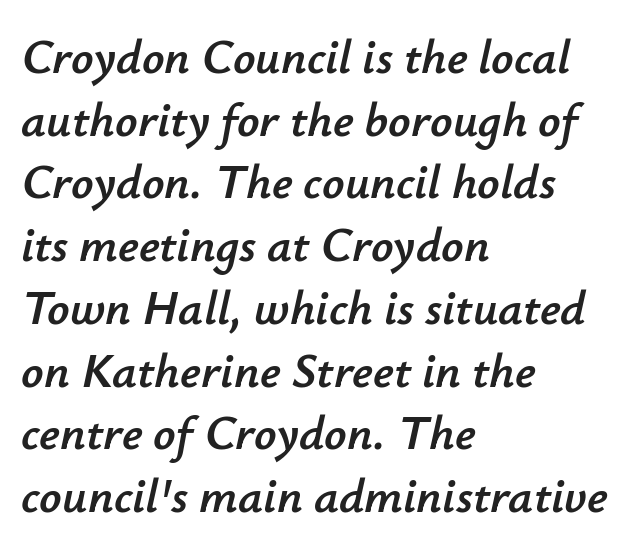
{"italic": "yes", "lean": "right", "slant_degrees": 12, "width": "normal", "stroke_contrast": "low", "x_height": "small", "monospaced": "no", "underline": "no", "align": "left", "line_spacing": "normal", "line_spacing_ratio": 1.28, "letter_spacing": "normal", "letter_spacing_em": 0.0, "glyph_px": 49}
